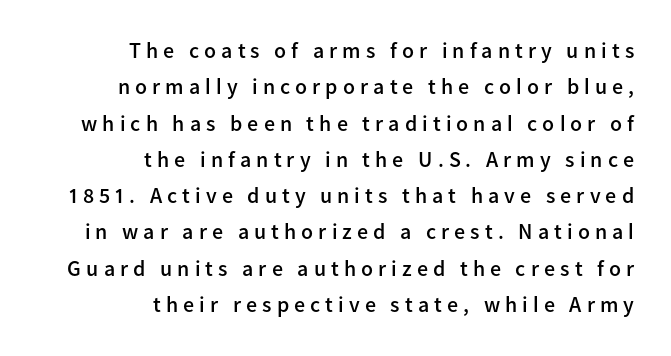
{"italic": "no", "bold": "semi", "underline": "no", "align": "right", "line_spacing": "normal", "line_spacing_ratio": 1.65, "letter_spacing": "wide", "letter_spacing_em": 0.23, "glyph_px": 22}
